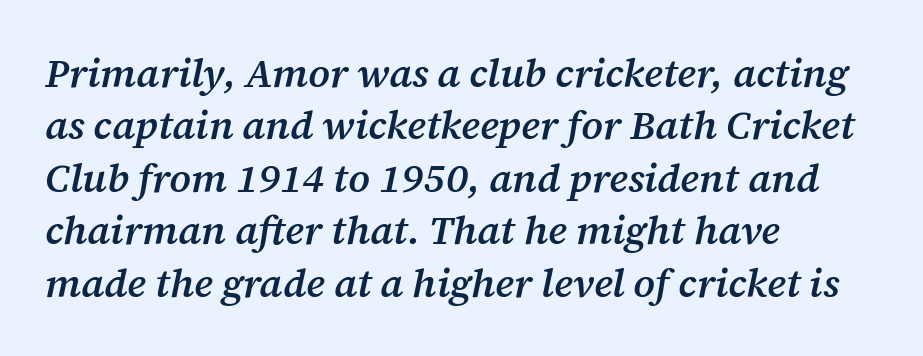
This is the in-between weight designers call semibold or demi. Little horizontal feet cap the strokes, marking this as serif type. Normally led — the rows are evenly, conventionally spaced. These lines stack with their left ends in a neat column. The strip under each line holds only bare page.
